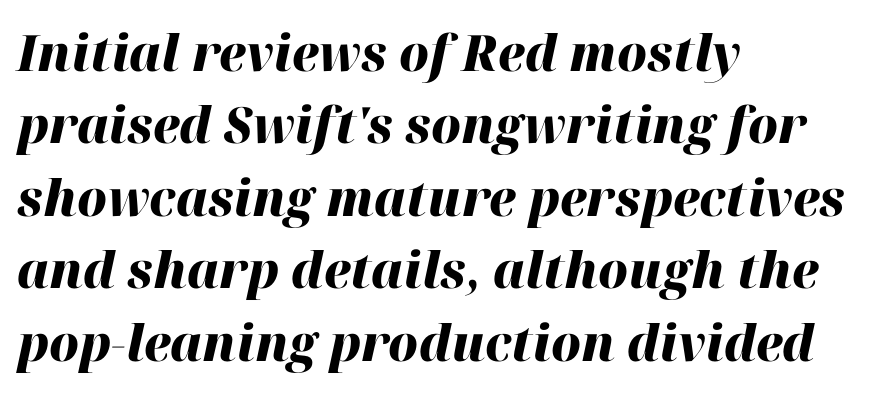
This is oblique type, the kind used for emphasis or titles. On the weight axis this lands at bold, roughly 700. Words appear dense and cohesive because spacing is normal. Here the designer chose a conventional face with non-uniform glyph widths. The paragraph shown leans on its left margin.
